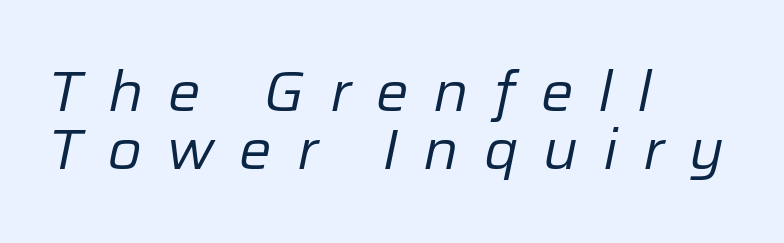
Every row of glyphs begins at an identical x-position on the left. Think of a printed novel: that variable character pitch is what you see here. Successive baselines arrive quickly, one right under another. Honestly, the letter spacing is so wide it's the main thing you notice.
